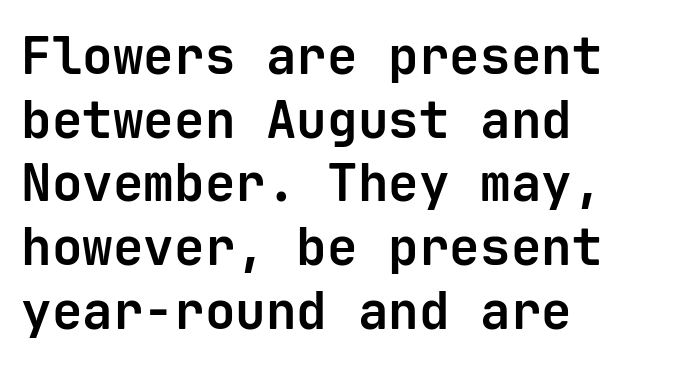
{"serif": "no", "italic": "no", "bold": "yes", "weight": "bold", "width": "normal", "stroke_contrast": "low", "x_height": "medium", "monospaced": "yes", "underline": "no", "align": "left", "line_spacing": "normal", "line_spacing_ratio": 1.25, "letter_spacing": "normal", "letter_spacing_em": 0.0, "glyph_px": 51}
